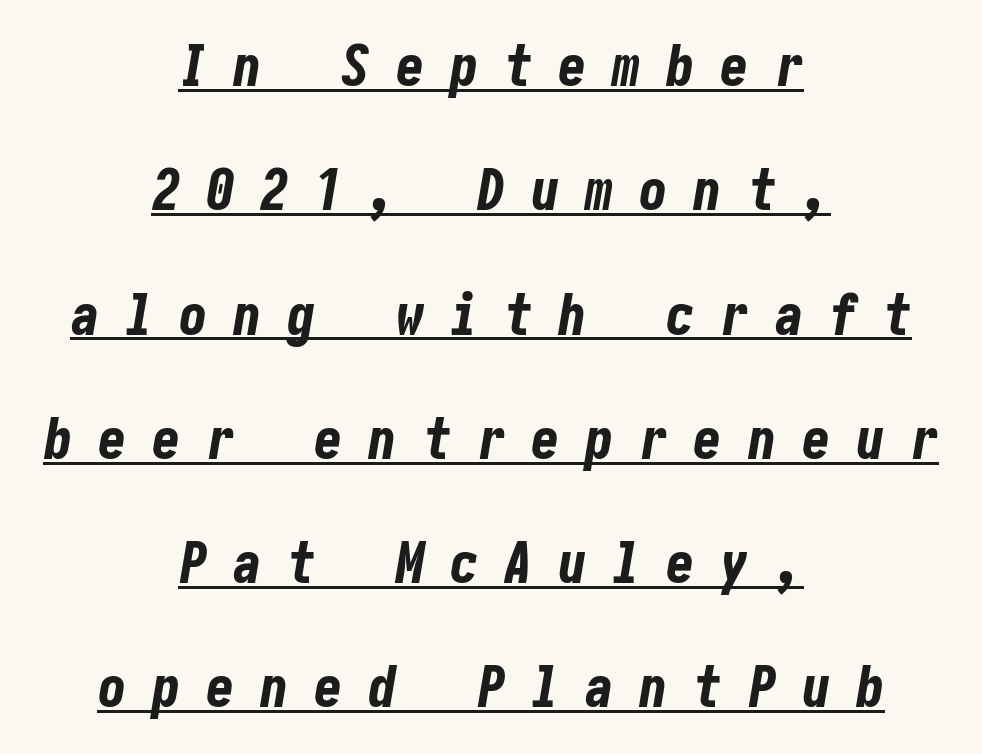
The glyphs have the mass of a bold cut. Here the glyphs are tracked loosely, breaking word shapes into spaced letters. The font's italic variant was chosen for this text. Underlined type. Horizontally, the lines are justified to the midpoint only. Airy leading.
